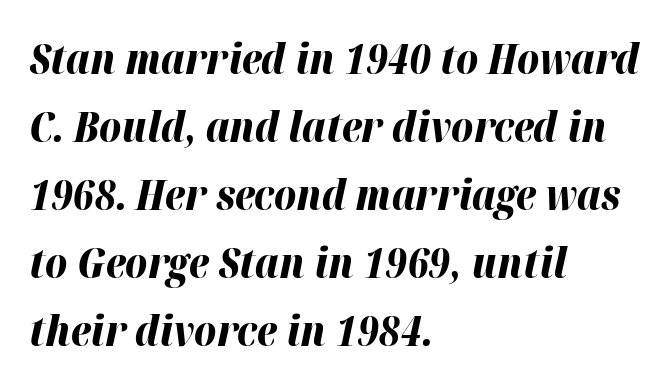
{"italic": "yes", "lean": "right", "slant_degrees": 12, "bold": "yes", "weight": "bold", "width": "normal", "stroke_contrast": "high", "x_height": "medium", "monospaced": "no", "underline": "no", "align": "left", "line_spacing": "normal", "line_spacing_ratio": 1.62, "letter_spacing": "normal", "letter_spacing_em": 0.0, "glyph_px": 42}
